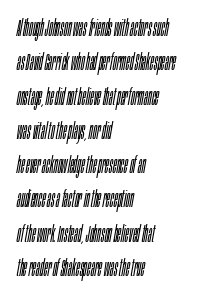
Each stroke keeps to a modest, everyday thickness or less. Regarding leading, the lines here are spaced in the standard way. Nobody touched the tracking dial on this one. The rendering anchors every line to the left-hand side. You can tell it's italic because the verticals aren't actually vertical. Clear beneath every line of the passage.
